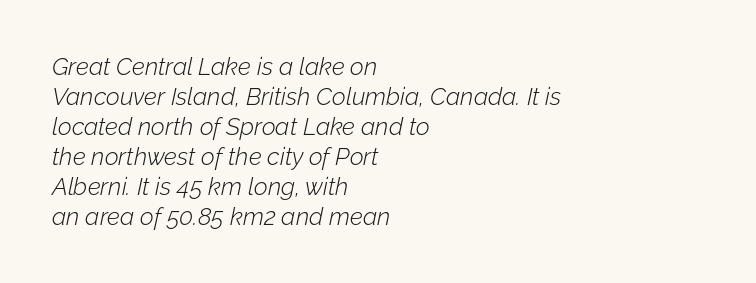
Observe the ordinary spacing: letters are neighbours, not strangers. The specimen omits any rule beneath the text block's lines. The cut favours lightness, reaching ordinary text weight at its darkest. Teacher's note: observe the even left margin — that is flush-left alignment. When letters slant like this, we call the style italic.
